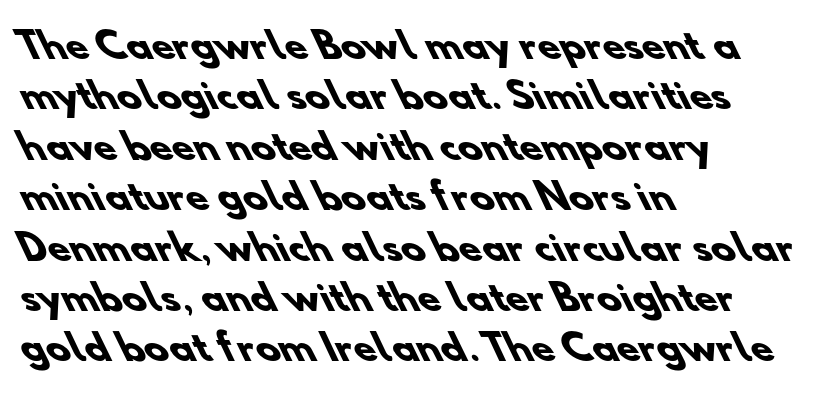
The image shows 36 px heavy sans-serif type; set left-aligned, normal line spacing (1.4x), normal letter spacing, not underlined; low stroke contrast and a small x-height.
